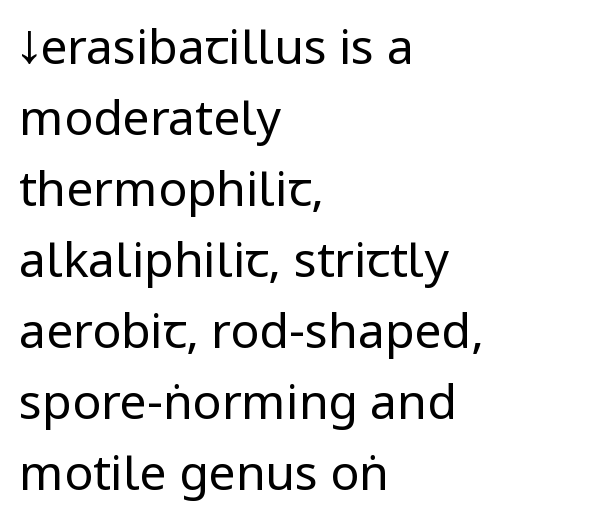
The image shows 48 px regular-weight, condensed sans-serif type, upright; set left-aligned, normal line spacing (1.48x), normal letter spacing, not underlined; low stroke contrast and a large x-height.
